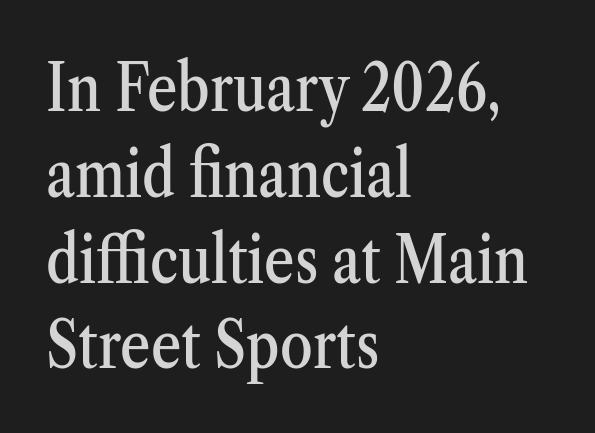
Q: Is the text italic (slanted)? A: No, it is upright.
Q: Is the typeface a serif or a sans-serif typeface? A: Serif.
Q: Is the text underlined? A: No.
Q: How is the paragraph aligned? A: Left-aligned.
Q: Is the spacing between letters normal or unusually wide? A: Normal.
Q: Is the spacing between lines tight, normal or loose? A: Normal.
Q: Width (condensed, normal, or wide)? A: Condensed.
Q: Stroke contrast? A: Medium.
Q: x-height? A: Medium.
Q: Monospaced? A: No.
